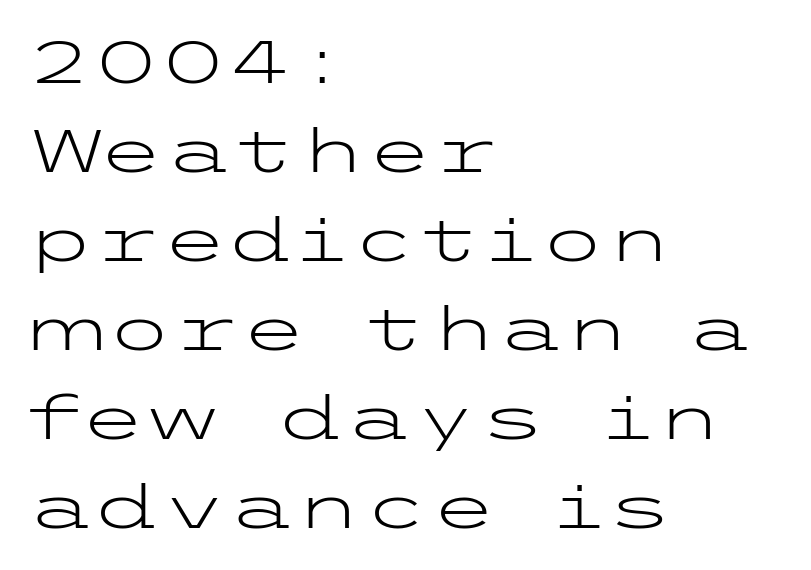
Q: Is the text bold? A: No.
Q: Is the text italic (slanted)? A: No, it is upright.
Q: Is the typeface a serif or a sans-serif typeface? A: Sans-serif.
Q: Is the text underlined? A: No.
Q: How is the paragraph aligned? A: Left-aligned.
Q: Is the spacing between letters normal or unusually wide? A: Normal.
Q: Is the spacing between lines tight, normal or loose? A: Normal.
Q: Width (condensed, normal, or wide)? A: Wide.
Q: Stroke contrast? A: Low.
Q: x-height? A: Medium.
